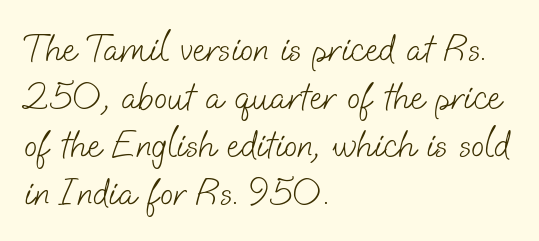
{"serif": "no", "bold": "no", "weight": "light", "width": "normal", "stroke_contrast": "low", "x_height": "small", "monospaced": "no", "underline": "no", "align": "left", "line_spacing_ratio": 1.23, "letter_spacing": "normal", "letter_spacing_em": 0.0, "glyph_px": 39}
